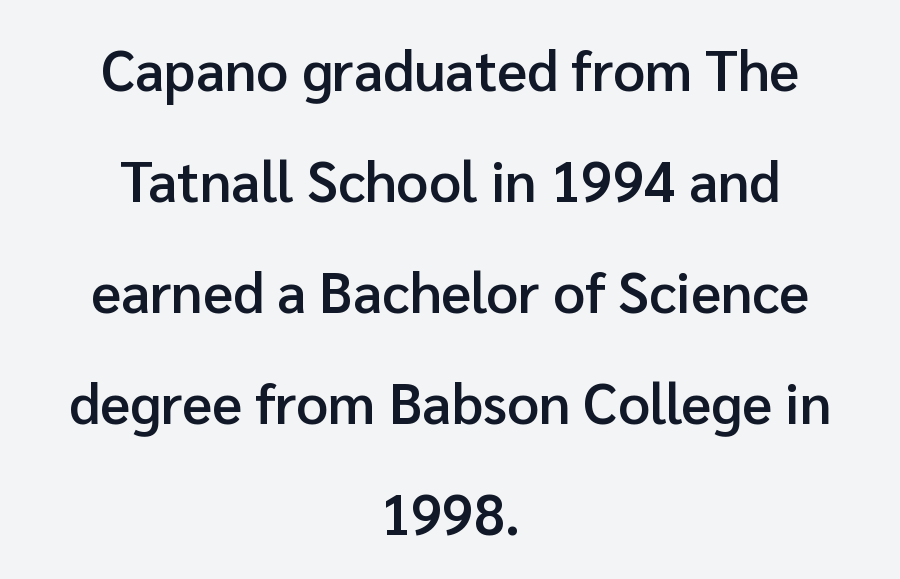
The image shows 56 px semibold sans-serif type, upright; set centered, loose line spacing (1.98x), normal letter spacing, not underlined; low stroke contrast and a medium x-height.
